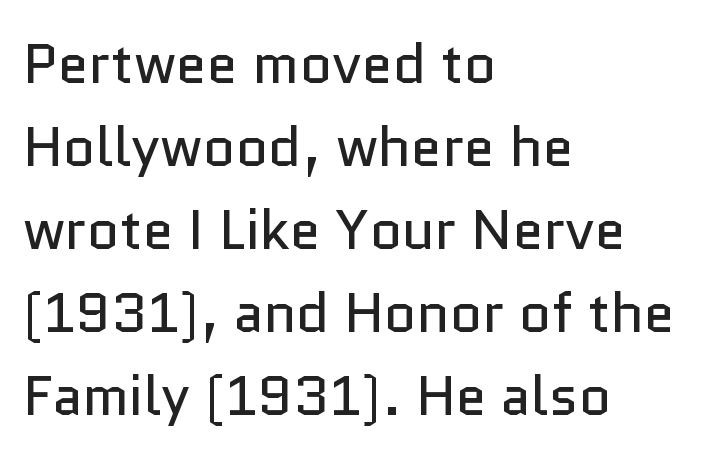
{"serif": "no", "italic": "no", "bold": "no", "weight": "regular", "width": "normal", "stroke_contrast": "low", "x_height": "medium", "monospaced": "no", "underline": "no", "align": "left", "line_spacing": "normal", "line_spacing_ratio": 1.48, "letter_spacing": "normal", "letter_spacing_em": 0.0, "glyph_px": 56}
